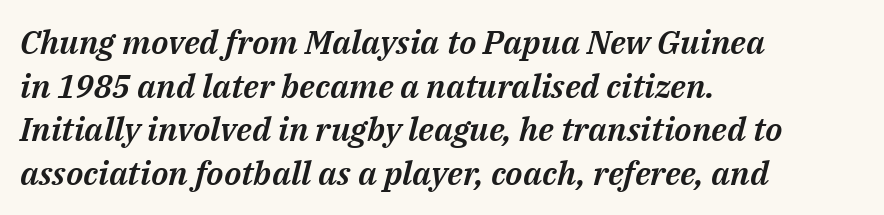
Observe the lean: these are italic letterforms. A typesetter would call this proportional, since set widths differ per character. Underline: absent. Honestly, the row spacing looks completely unremarkable.
